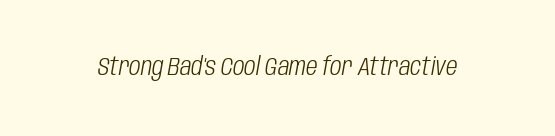
The weight would be labelled regular, book, light, or lighter still. Rendered with sloped, italic letterforms. Any mark beneath the type? The region is blank. A typesetter would call this zero additional tracking.
